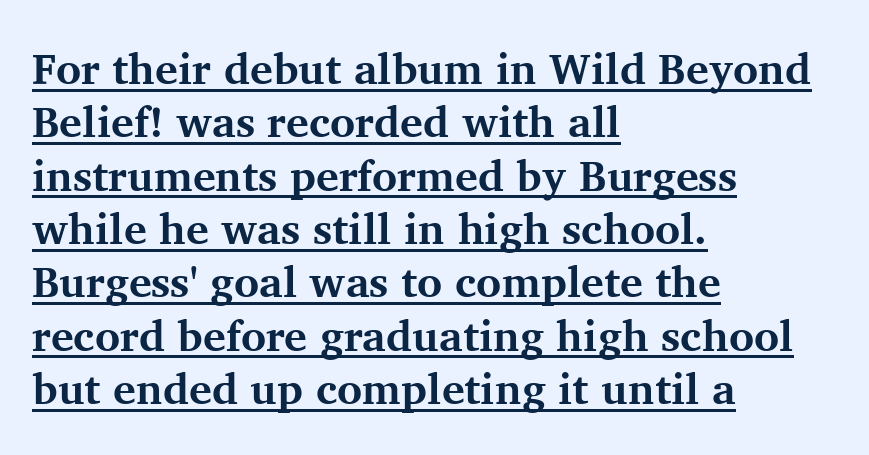
The image shows 43 px bold serif type, upright; set left-aligned, line spacing 1.24x, normal letter spacing, underlined; medium stroke contrast and a medium x-height.
